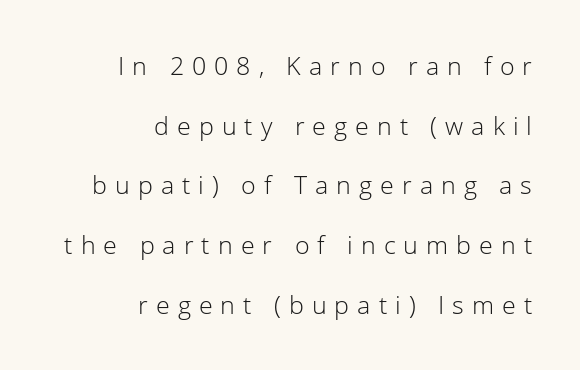
The image shows 25 px text type, upright; set right-aligned, loose line spacing (2.39x), unusually wide letter spacing (+0.32 em), not underlined.
